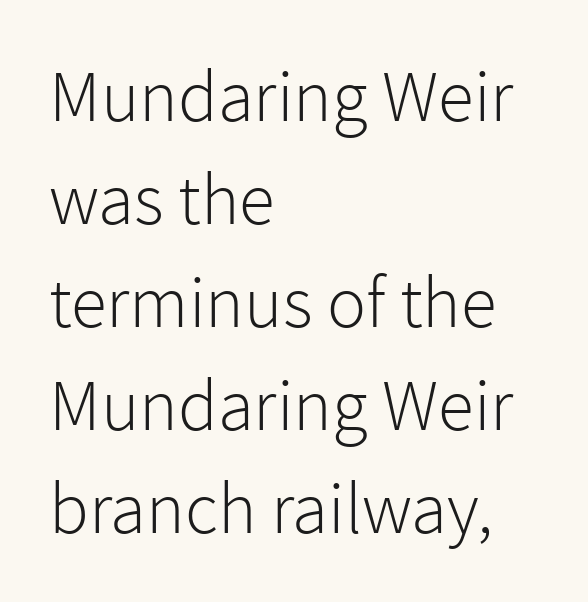
The image shows 73 px light sans-serif type, upright; set left-aligned, normal line spacing (1.41x), normal letter spacing, not underlined; a medium x-height.
